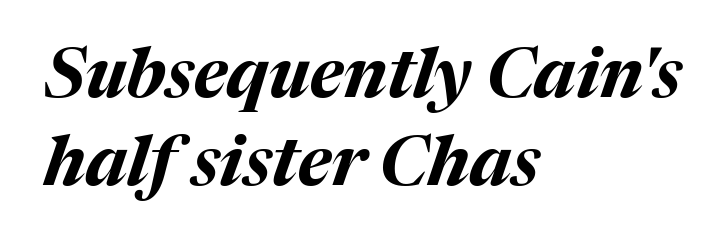
In CSS terms this would be text-align: left. Check under the words: just untouched page. The letters are slanted; this is an italic face. Notice how descenders clear the ascenders below comfortably — that's standard leading. Each glyph is drawn with heavy, bold strokes.
